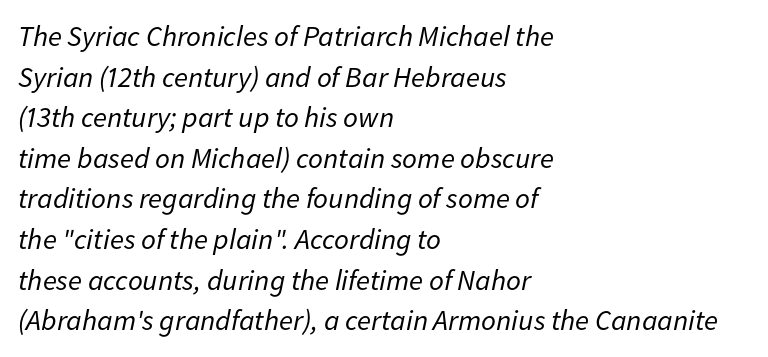
Weight: not bold — regular or lighter. The passage shown leans; its letterforms are oblique. Spacing between characters is what you'd get straight out of the box. The rag falls on the right side of this text block. This sample has the flowing, uneven cadence of proportional lettering.
